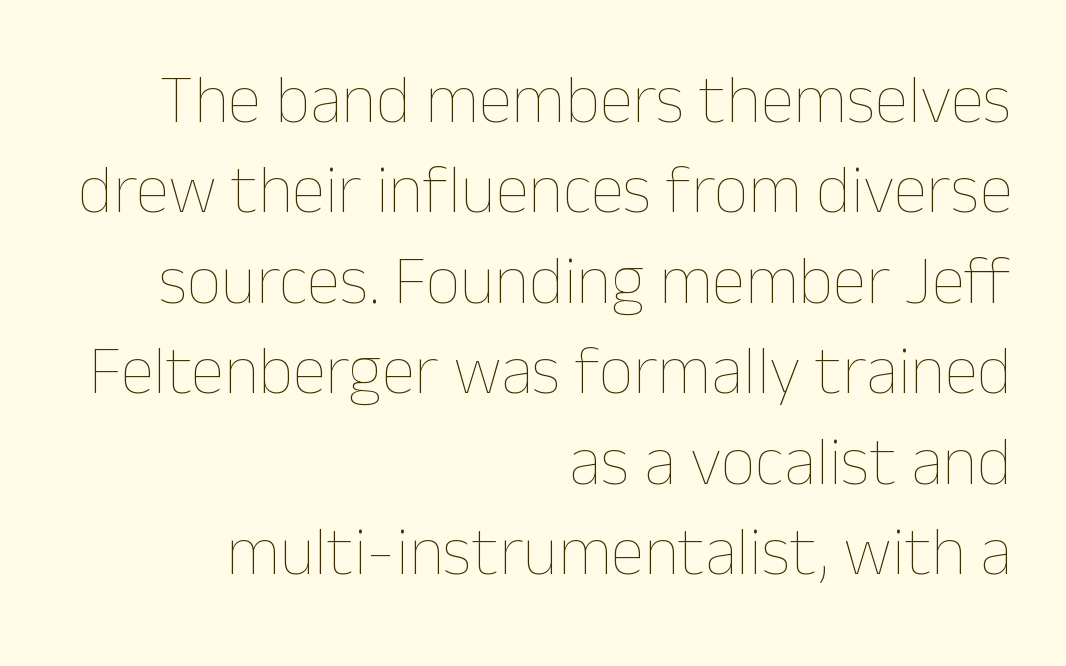
The image shows 68 px thin type, upright; set right-aligned, normal line spacing (1.33x), normal letter spacing, not underlined; low stroke contrast and a medium x-height.
